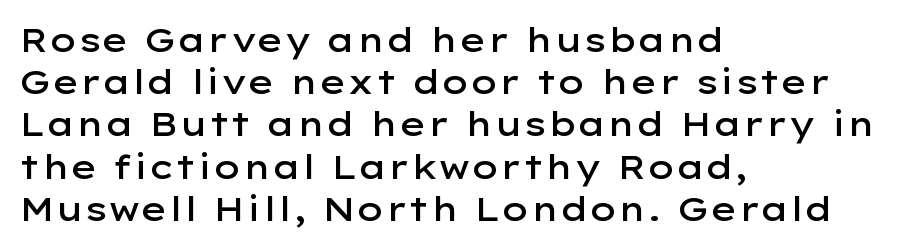
Where is the straight margin? On the left. The typesetting leans somewhat heavy: a semibold. No italicization has been applied; the sample stays upright. A typesetter would call this zero additional tracking. Varying glyph widths throughout — classic text-font behaviour. Font category for this specimen: sans-serif.
